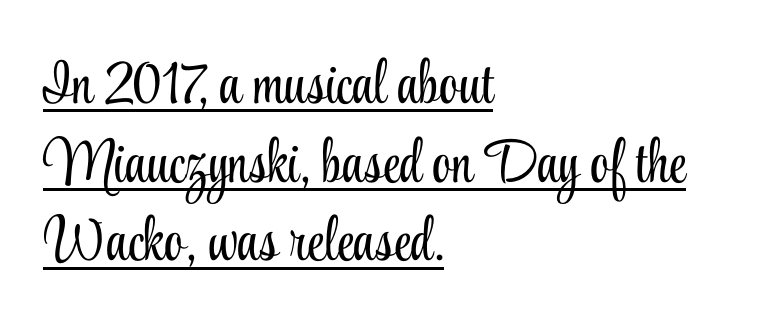
Q: Is the text bold? A: No.
Q: Is the text italic (slanted)? A: Yes.
Q: Is the typeface a serif or a sans-serif typeface? A: Serif.
Q: Is the text underlined? A: Yes.
Q: How is the paragraph aligned? A: Left-aligned.
Q: Is the spacing between letters normal or unusually wide? A: Normal.
Q: Is the spacing between lines tight, normal or loose? A: Normal.
Q: Width (condensed, normal, or wide)? A: Condensed.
Q: Stroke contrast? A: Low.
Q: x-height? A: Small.
Q: Monospaced? A: No.
